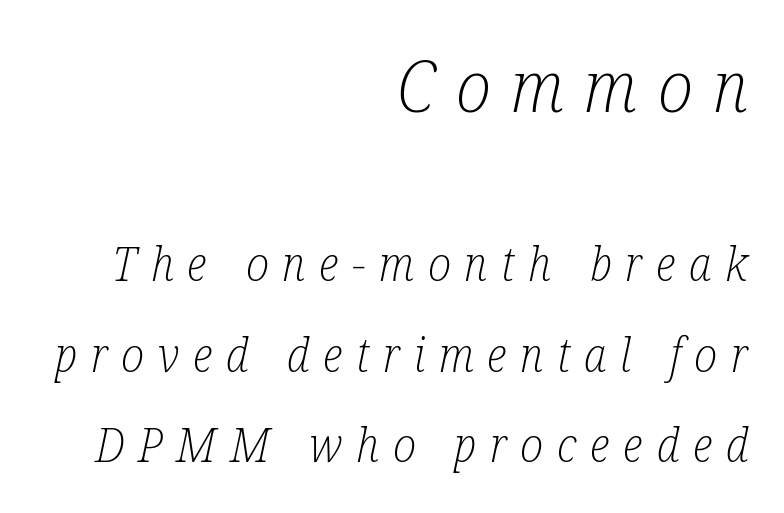
The image shows 71 px light, condensed serif type, italic (leaning right); set right-aligned, loose line spacing (1.93x), unusually wide letter spacing (+0.29 em), not underlined; the first (top) block is 1.51x larger; low stroke contrast and a medium x-height.
